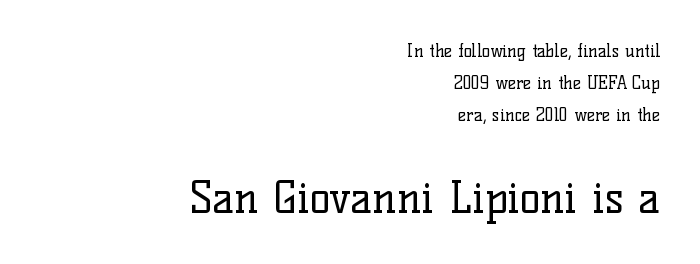
{"serif": "yes", "italic": "no", "bold": "no", "weight": "regular", "width": "normal", "stroke_contrast": "low", "x_height": "medium", "monospaced": "no", "underline": "no", "align": "right", "line_spacing_ratio": 1.89, "letter_spacing": "normal", "letter_spacing_em": 0.0, "larger_block": "second", "size_ratio": 2.53, "glyph_px": 43}
